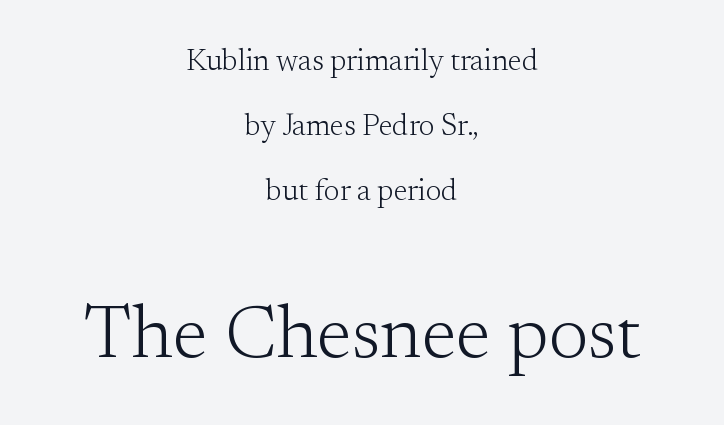
Q: Is the text bold? A: No.
Q: Is the text italic (slanted)? A: No, it is upright.
Q: Is the typeface a serif or a sans-serif typeface? A: Serif.
Q: Is the text underlined? A: No.
Q: How is the paragraph aligned? A: Centered.
Q: Is the spacing between letters normal or unusually wide? A: Normal.
Q: Is the spacing between lines tight, normal or loose? A: Loose.
Q: Which block of text is set in a larger size, the first (top) or the second (bottom)? A: The second (bottom) one.
Q: Width (condensed, normal, or wide)? A: Normal.
Q: Stroke contrast? A: Medium.
Q: x-height? A: Small.
Q: Monospaced? A: No.
